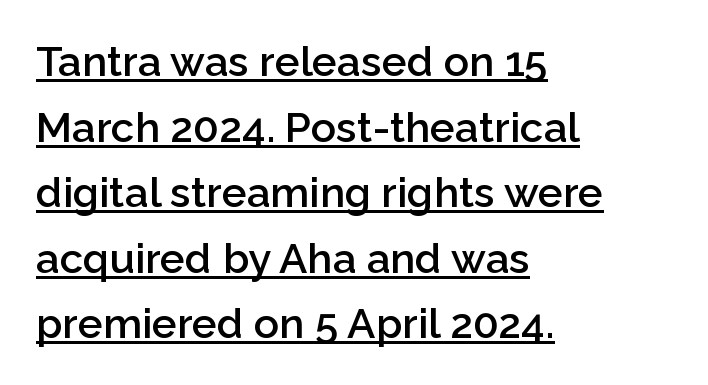
Q: Is the text bold? A: Semi-bold.
Q: Is the text italic (slanted)? A: No, it is upright.
Q: Is the typeface a serif or a sans-serif typeface? A: Sans-serif.
Q: Is the text underlined? A: Yes.
Q: How is the paragraph aligned? A: Left-aligned.
Q: Is the spacing between letters normal or unusually wide? A: Normal.
Q: Is the spacing between lines tight, normal or loose? A: Normal.
Q: Width (condensed, normal, or wide)? A: Normal.
Q: Stroke contrast? A: Low.
Q: x-height? A: Medium.
Q: Monospaced? A: No.
